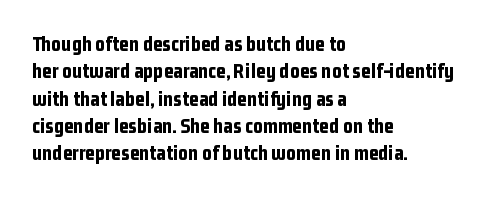
Q: Is the text bold? A: Yes.
Q: Is the text italic (slanted)? A: No, it is upright.
Q: Is the text underlined? A: No.
Q: How is the paragraph aligned? A: Left-aligned.
Q: Is the spacing between letters normal or unusually wide? A: Normal.
Q: Is the spacing between lines tight, normal or loose? A: Normal.
